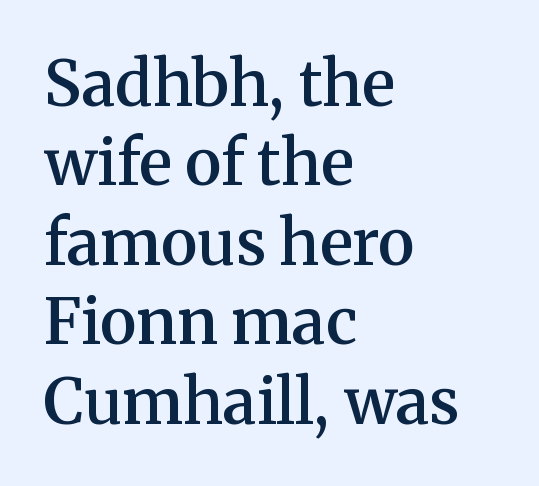
{"serif": "yes", "italic": "no", "bold": "semi", "weight": "semibold", "width": "normal", "stroke_contrast": "medium", "x_height": "medium", "monospaced": "no", "underline": "no", "align": "left", "line_spacing": "normal", "line_spacing_ratio": 1.26, "letter_spacing": "normal", "letter_spacing_em": 0.0, "glyph_px": 63}
